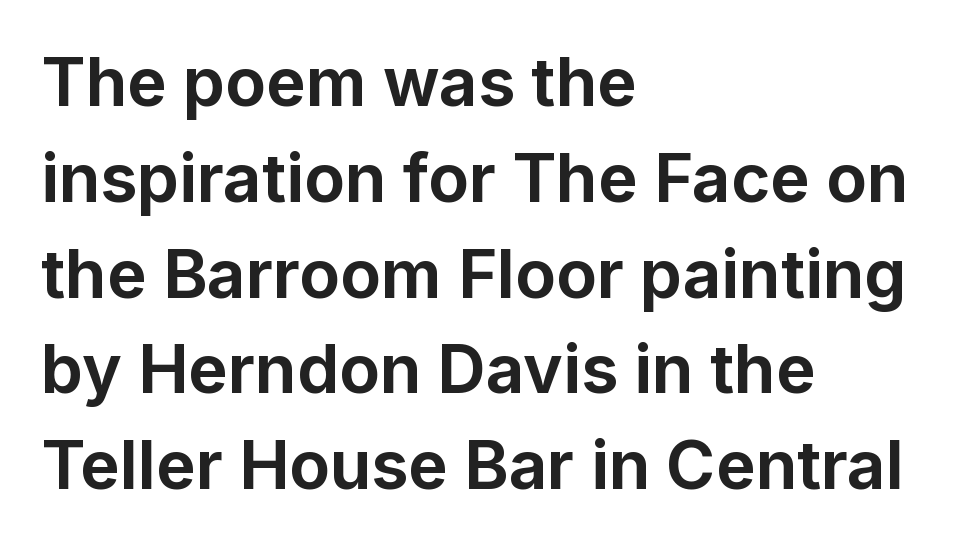
Q: Is the text bold? A: Yes.
Q: Is the text italic (slanted)? A: No, it is upright.
Q: Is the typeface a serif or a sans-serif typeface? A: Sans-serif.
Q: Is the text underlined? A: No.
Q: How is the paragraph aligned? A: Left-aligned.
Q: Is the spacing between letters normal or unusually wide? A: Normal.
Q: Is the spacing between lines tight, normal or loose? A: Normal.
Q: Width (condensed, normal, or wide)? A: Normal.
Q: Stroke contrast? A: Low.
Q: x-height? A: Medium.
Q: Monospaced? A: No.
